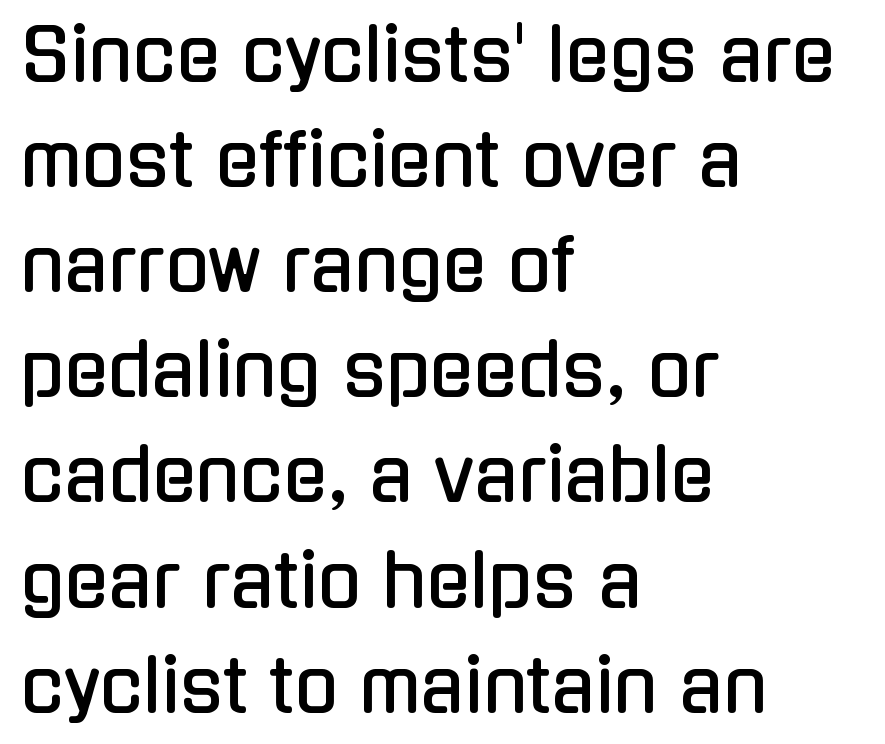
Q: Is the text italic (slanted)? A: No, it is upright.
Q: Is the typeface a serif or a sans-serif typeface? A: Sans-serif.
Q: Is the text underlined? A: No.
Q: How is the paragraph aligned? A: Left-aligned.
Q: Is the spacing between letters normal or unusually wide? A: Normal.
Q: Is the spacing between lines tight, normal or loose? A: Normal.
Q: Width (condensed, normal, or wide)? A: Condensed.
Q: Stroke contrast? A: Low.
Q: x-height? A: Medium.
Q: Monospaced? A: No.
